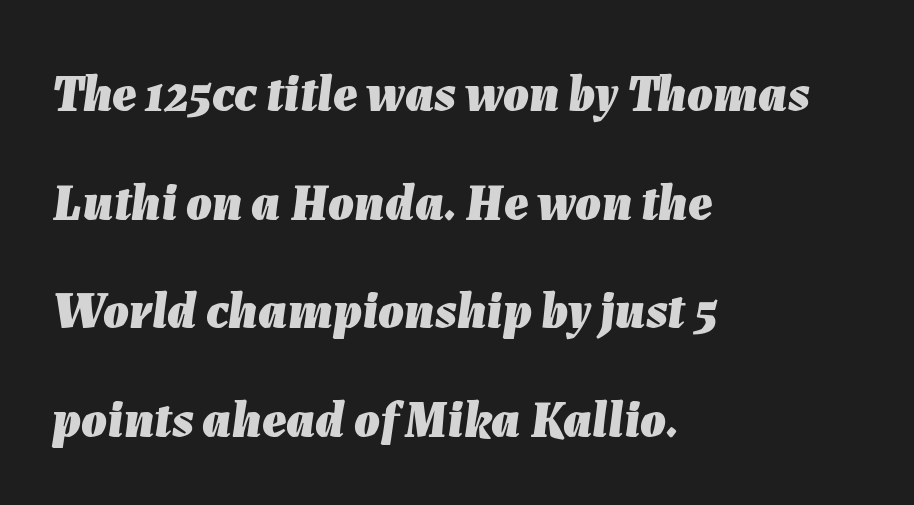
{"italic": "yes", "lean": "right", "slant_degrees": 7, "bold": "yes", "weight": "heavy", "width": "normal", "stroke_contrast": "low", "x_height": "medium", "monospaced": "no", "underline": "no", "align": "left", "line_spacing": "loose", "line_spacing_ratio": 2.13, "letter_spacing": "normal", "letter_spacing_em": 0.0, "glyph_px": 51}
